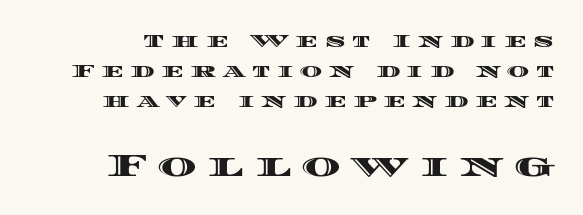
Q: Is the text italic (slanted)? A: No, it is upright.
Q: Is the text underlined? A: No.
Q: Is the spacing between letters normal or unusually wide? A: Unusually wide.
Q: Is the spacing between lines tight, normal or loose? A: Normal.
Q: Which block of text is set in a larger size, the first (top) or the second (bottom)? A: The second (bottom) one.
Q: Width (condensed, normal, or wide)? A: Wide.
Q: x-height? A: Large.
Q: Monospaced? A: No.
